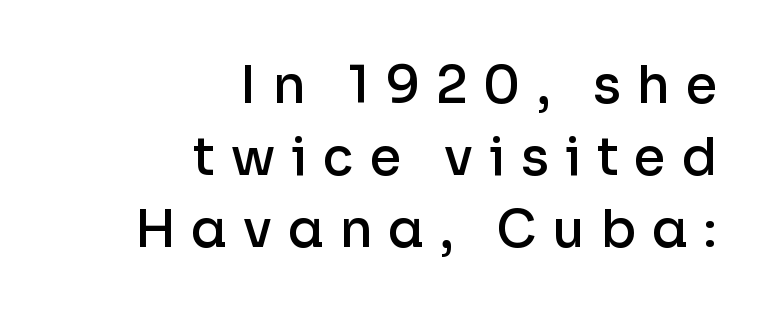
Q: Is the text bold? A: Semi-bold.
Q: Is the text italic (slanted)? A: No, it is upright.
Q: Is the typeface a serif or a sans-serif typeface? A: Sans-serif.
Q: Is the text underlined? A: No.
Q: How is the paragraph aligned? A: Right-aligned.
Q: Is the spacing between letters normal or unusually wide? A: Unusually wide.
Q: Is the spacing between lines tight, normal or loose? A: Normal.
Q: Width (condensed, normal, or wide)? A: Normal.
Q: Stroke contrast? A: Low.
Q: x-height? A: Medium.
Q: Monospaced? A: No.
